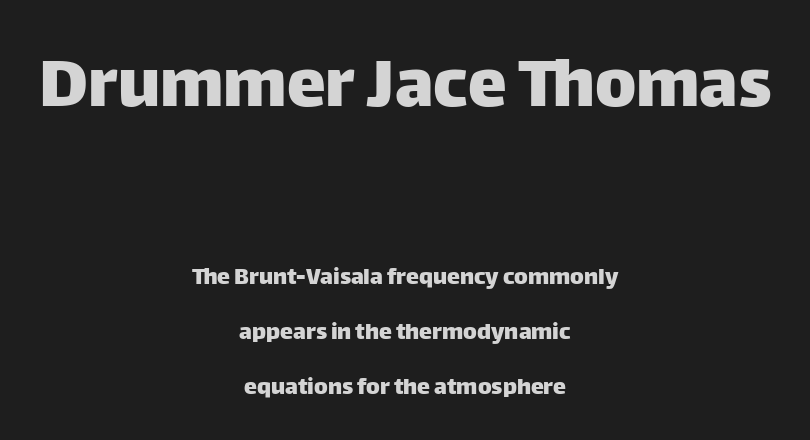
{"serif": "no", "italic": "no", "width": "normal", "stroke_contrast": "low", "x_height": "large", "monospaced": "no", "underline": "no", "align": "center", "line_spacing": "loose", "line_spacing_ratio": 2.13, "letter_spacing": "normal", "letter_spacing_em": 0.0, "larger_block": "first", "size_ratio": 3.0, "glyph_px": 78}
